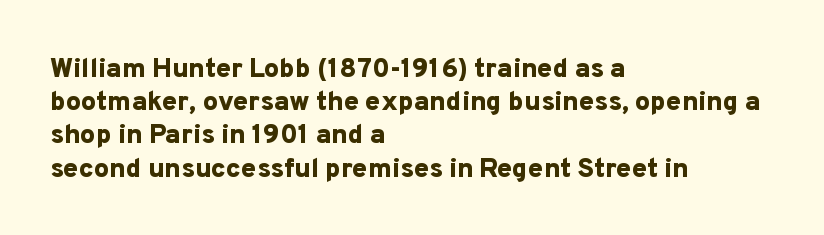
Q: Is the text bold? A: Yes.
Q: Is the text italic (slanted)? A: No, it is upright.
Q: Is the text underlined? A: No.
Q: How is the paragraph aligned? A: Left-aligned.
Q: Is the spacing between letters normal or unusually wide? A: Normal.
